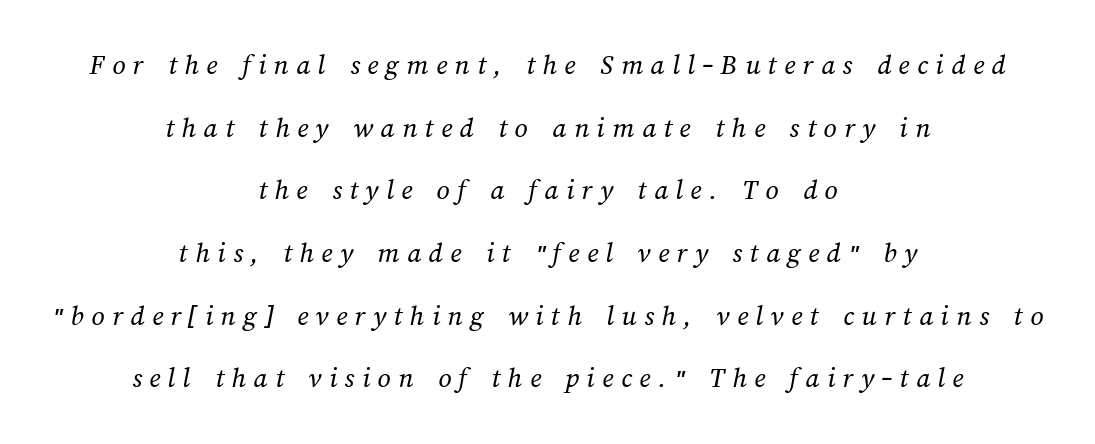
The image shows 29 px regular-weight type; set centered, loose line spacing (2.16x), unusually wide letter spacing (+0.26 em), not underlined; medium stroke contrast and a medium x-height.
